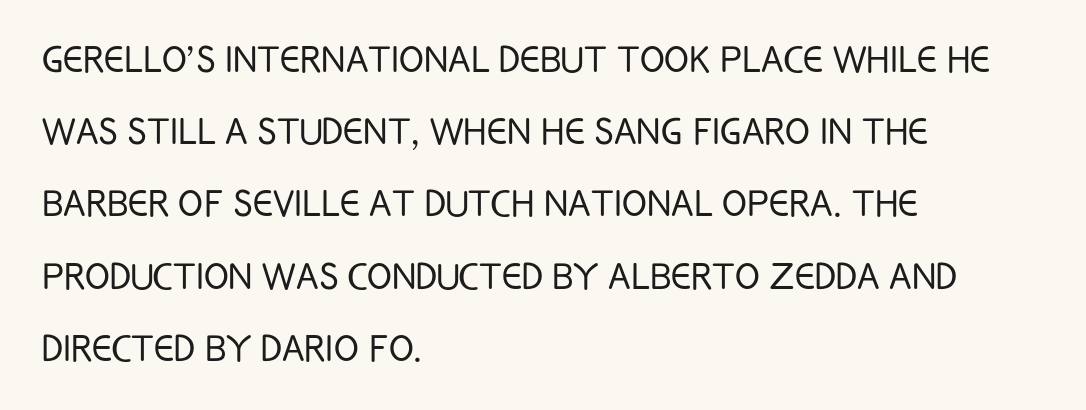
{"serif": "no", "italic": "no", "bold": "no", "weight": "light", "width": "condensed", "stroke_contrast": "low", "x_height": "large", "monospaced": "no", "underline": "no", "align": "left", "line_spacing": "normal", "line_spacing_ratio": 1.57, "letter_spacing": "normal", "letter_spacing_em": 0.0, "glyph_px": 46}
